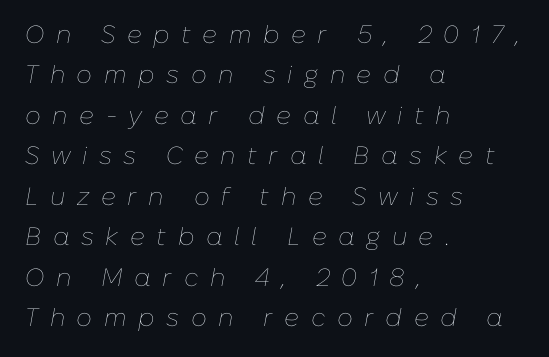
{"italic": "yes", "lean": "right", "slant_degrees": 10, "bold": "no", "underline": "no", "align": "left", "line_spacing": "normal", "line_spacing_ratio": 1.62, "letter_spacing": "wide", "letter_spacing_em": 0.46, "glyph_px": 25}
